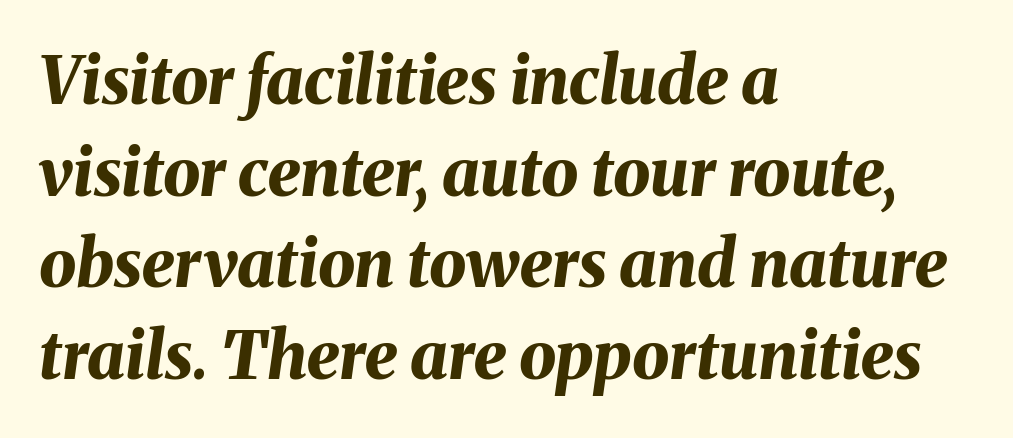
The image shows 66 px bold type, italic (leaning right); set left-aligned, normal line spacing (1.39x), normal letter spacing, not underlined; medium stroke contrast and a medium x-height.
